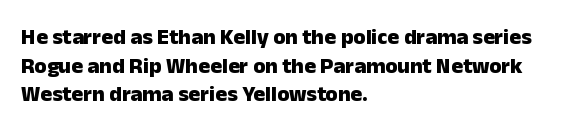
The image shows 22 px bold type, upright; set left-aligned, normal line spacing (1.3x), normal letter spacing, not underlined.
